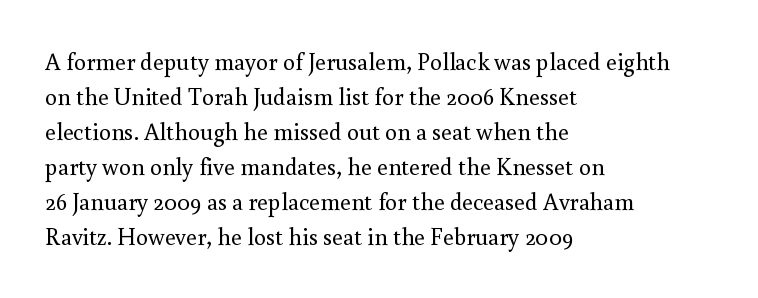
No word sits above an underline. This is the regular roman posture of the typeface. The lines in this sample share a left origin and differ only in where they stop. Successive baselines arrive at the customary interval.
